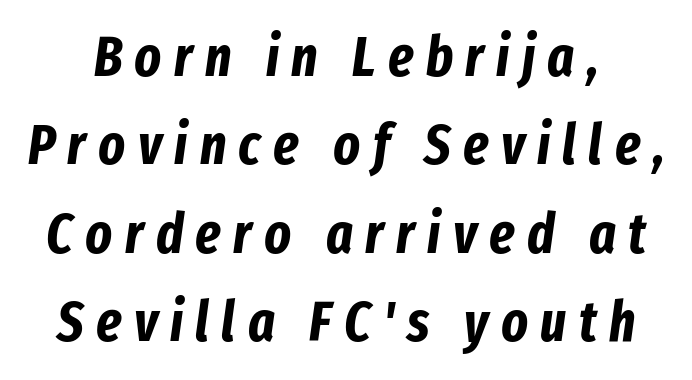
Q: Is the text bold? A: Yes.
Q: Is the text italic (slanted)? A: Yes, it leans right by about 8 degrees.
Q: Is the text underlined? A: No.
Q: Is the spacing between letters normal or unusually wide? A: Unusually wide.
Q: Is the spacing between lines tight, normal or loose? A: Normal.
Q: Width (condensed, normal, or wide)? A: Condensed.
Q: Stroke contrast? A: Low.
Q: x-height? A: Medium.
Q: Monospaced? A: No.
